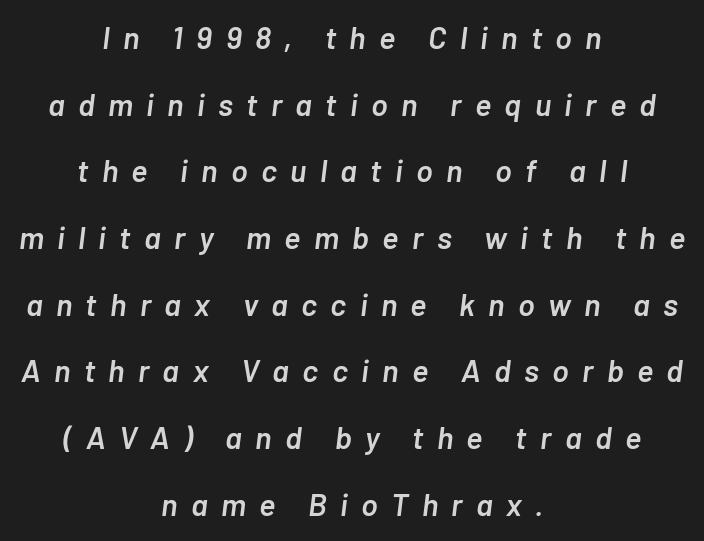
The image shows 31 px semibold type, italic (leaning right); set centered, loose line spacing (2.15x), unusually wide letter spacing (+0.43 em), not underlined; low stroke contrast and a medium x-height.
